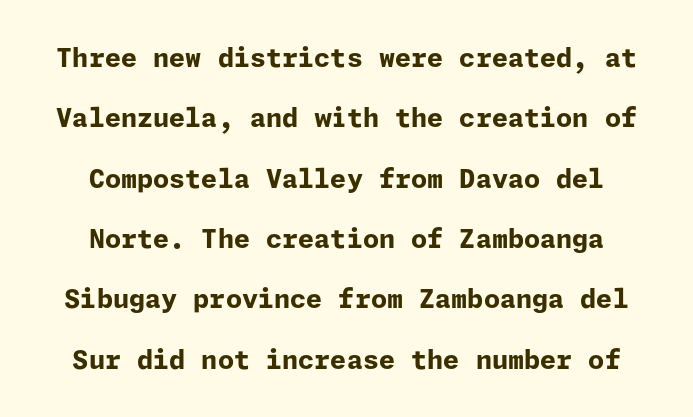
The typesetter chose a symmetrical, centered arrangement here. The space beneath each line is pristine and unruled. Italic: no, the glyphs are upright roman. Observe the ordinary spacing: letters are neighbours, not strangers.
